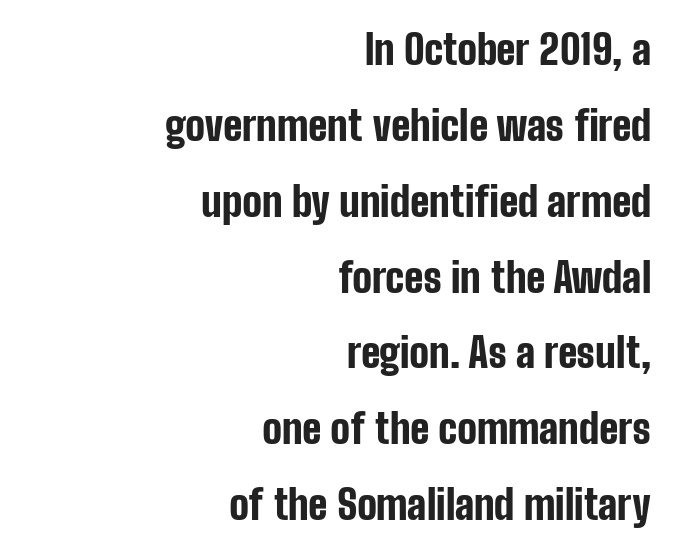
Typeset ragged left — the right edge is the straight one. The typeface chosen for these lines omits serifs. Here the designer chose a conventional face with non-uniform glyph widths. Just letters on the line, the space beneath them empty. Students, note that the glyphs here touch the page at normal intervals.
